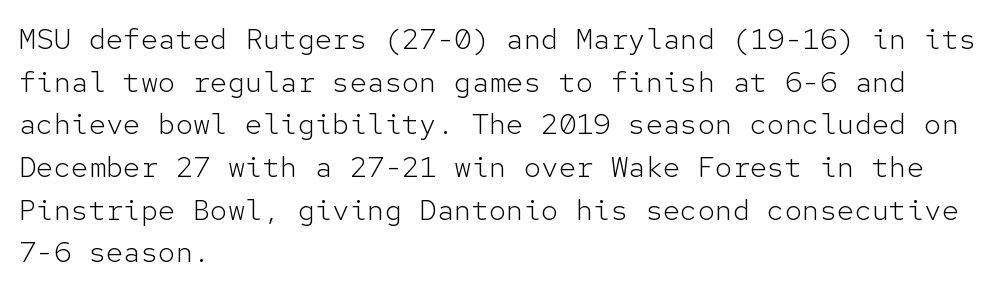
This is not heavy type; no bold has been used. This is sans-serif lettering, the kind often seen on screens and signage. The specimen reads as upright at a glance. Fixed-width glyphs throughout — classic coding-font behaviour. Regarding leading, the lines here are spaced in the standard way.
